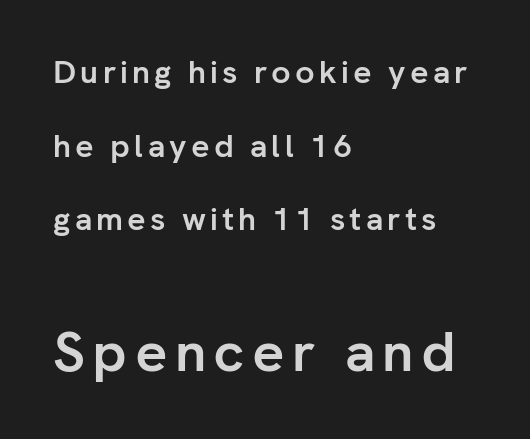
Q: Is the text bold? A: Yes.
Q: Is the text italic (slanted)? A: No, it is upright.
Q: Is the typeface a serif or a sans-serif typeface? A: Sans-serif.
Q: Is the text underlined? A: No.
Q: How is the paragraph aligned? A: Left-aligned.
Q: Is the spacing between lines tight, normal or loose? A: Loose.
Q: Which block of text is set in a larger size, the first (top) or the second (bottom)? A: The second (bottom) one.
Q: Width (condensed, normal, or wide)? A: Normal.
Q: Stroke contrast? A: Low.
Q: x-height? A: Medium.
Q: Monospaced? A: No.
